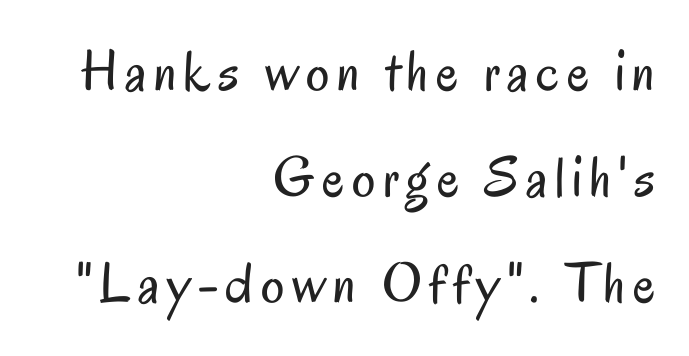
Q: Is the text bold? A: No.
Q: Is the text italic (slanted)? A: No, it is upright.
Q: Is the typeface a serif or a sans-serif typeface? A: Sans-serif.
Q: Is the text underlined? A: No.
Q: How is the paragraph aligned? A: Right-aligned.
Q: Width (condensed, normal, or wide)? A: Condensed.
Q: Stroke contrast? A: Low.
Q: x-height? A: Small.
Q: Monospaced? A: No.
